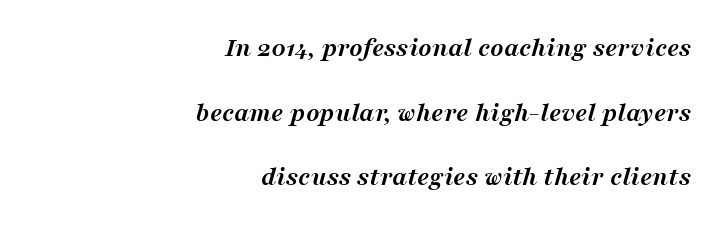
Widely set lines give the paragraph a tall, airy silhouette. Here the glyphs are tracked normally, forming tight word shapes. Lines of text with bare space underneath. Strokes here are thick enough to call this a true bold. The designer went with a serif here, giving each stem small feet. These lines are set flush right with a ragged left edge.
